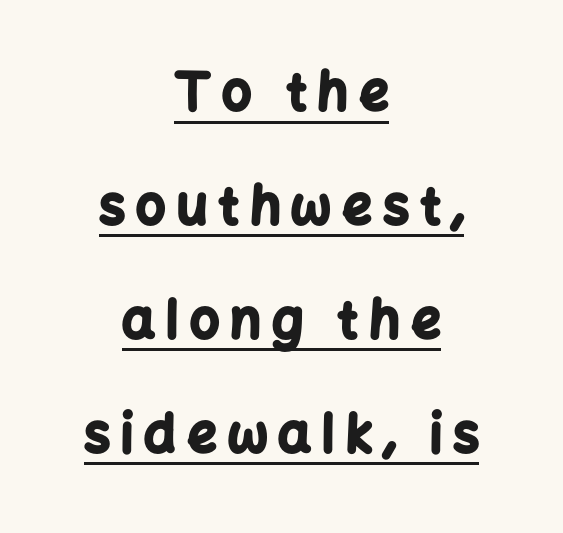
Q: Is the text bold? A: Yes.
Q: Is the text italic (slanted)? A: No, it is upright.
Q: Is the typeface a serif or a sans-serif typeface? A: Sans-serif.
Q: Is the text underlined? A: Yes.
Q: How is the paragraph aligned? A: Centered.
Q: Is the spacing between letters normal or unusually wide? A: Unusually wide.
Q: Is the spacing between lines tight, normal or loose? A: Loose.
Q: Width (condensed, normal, or wide)? A: Normal.
Q: Stroke contrast? A: Low.
Q: x-height? A: Medium.
Q: Monospaced? A: No.
